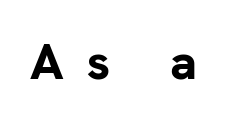
Q: Is the text bold? A: Yes.
Q: Is the text italic (slanted)? A: No, it is upright.
Q: Is the typeface a serif or a sans-serif typeface? A: Sans-serif.
Q: Is the text underlined? A: No.
Q: Is the spacing between letters normal or unusually wide? A: Unusually wide.
Q: Width (condensed, normal, or wide)? A: Normal.
Q: Stroke contrast? A: Low.
Q: x-height? A: Medium.
Q: Monospaced? A: No.
